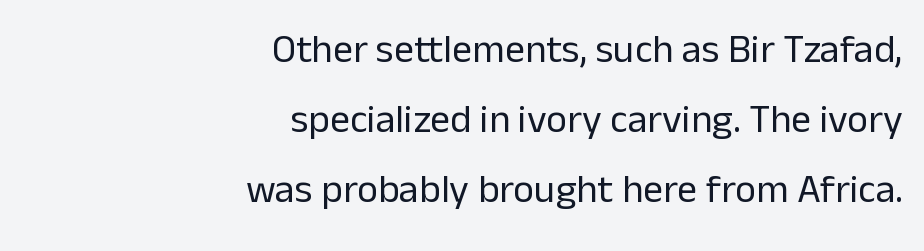
Q: Is the text bold? A: No.
Q: Is the text italic (slanted)? A: No, it is upright.
Q: Is the typeface a serif or a sans-serif typeface? A: Sans-serif.
Q: Is the text underlined? A: No.
Q: How is the paragraph aligned? A: Right-aligned.
Q: Is the spacing between letters normal or unusually wide? A: Normal.
Q: Width (condensed, normal, or wide)? A: Normal.
Q: Stroke contrast? A: Low.
Q: x-height? A: Medium.
Q: Monospaced? A: No.
